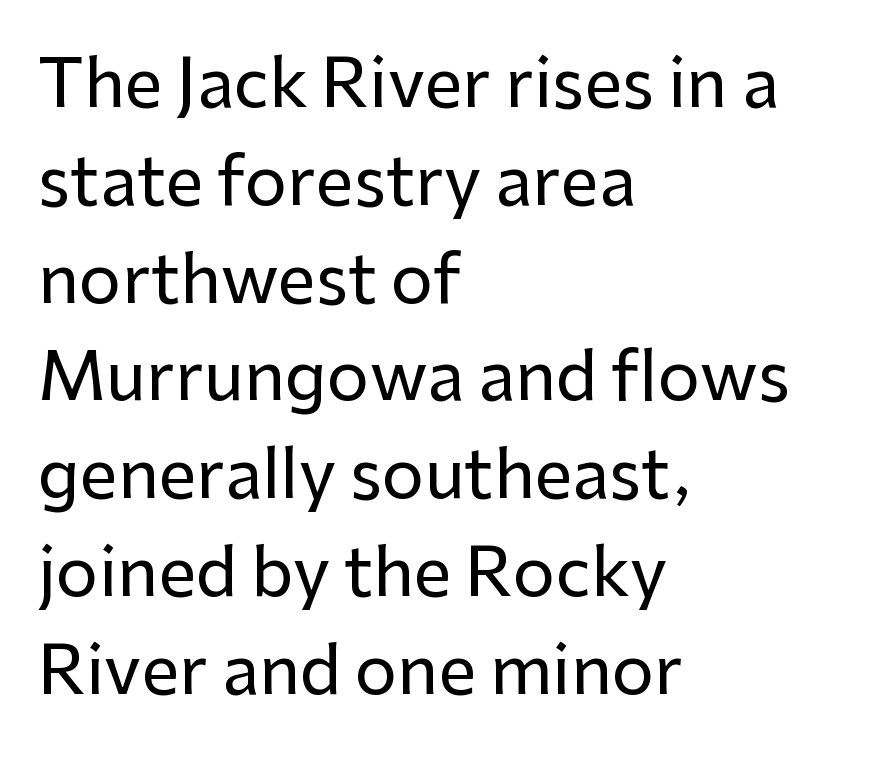
The image shows 67 px sans-serif type, upright; set left-aligned, normal line spacing (1.46x), normal letter spacing, not underlined; low stroke contrast and a medium x-height.
